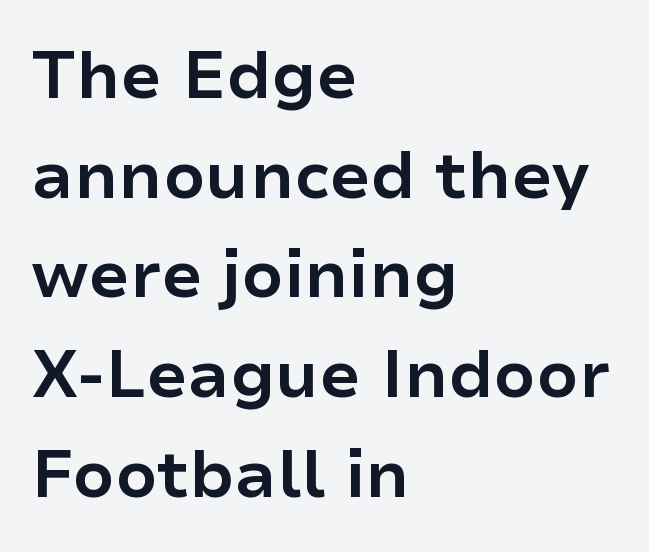
Q: Is the text bold? A: Yes.
Q: Is the text italic (slanted)? A: No, it is upright.
Q: Is the typeface a serif or a sans-serif typeface? A: Sans-serif.
Q: Is the text underlined? A: No.
Q: How is the paragraph aligned? A: Left-aligned.
Q: Is the spacing between letters normal or unusually wide? A: Normal.
Q: Is the spacing between lines tight, normal or loose? A: Normal.
Q: Width (condensed, normal, or wide)? A: Normal.
Q: Stroke contrast? A: Low.
Q: x-height? A: Medium.
Q: Monospaced? A: No.
